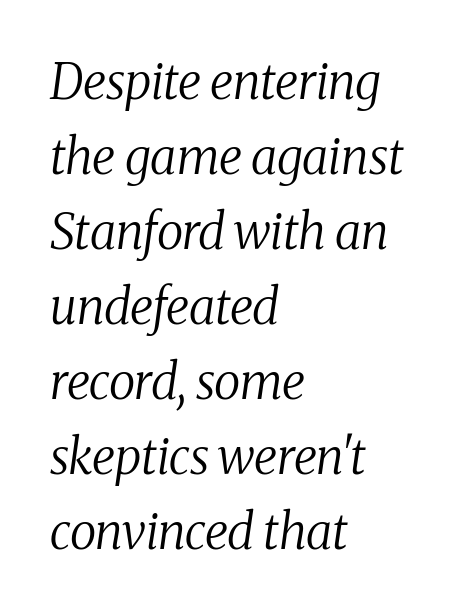
{"serif": "yes", "italic": "yes", "lean": "right", "slant_degrees": 8, "bold": "no", "weight": "regular", "width": "normal", "stroke_contrast": "medium", "x_height": "medium", "monospaced": "no", "underline": "no", "align": "left", "line_spacing": "normal", "line_spacing_ratio": 1.53, "letter_spacing": "normal", "letter_spacing_em": 0.0, "glyph_px": 49}
